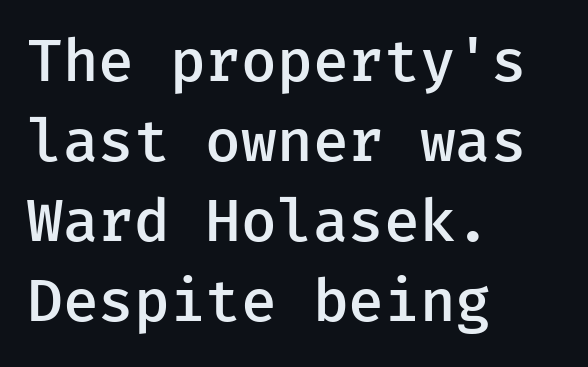
Q: Is the text bold? A: Semi-bold.
Q: Is the text italic (slanted)? A: No, it is upright.
Q: Is the typeface a serif or a sans-serif typeface? A: Sans-serif.
Q: Is the text underlined? A: No.
Q: How is the paragraph aligned? A: Left-aligned.
Q: Is the spacing between letters normal or unusually wide? A: Normal.
Q: Is the spacing between lines tight, normal or loose? A: Normal.
Q: Width (condensed, normal, or wide)? A: Normal.
Q: Stroke contrast? A: Low.
Q: x-height? A: Medium.
